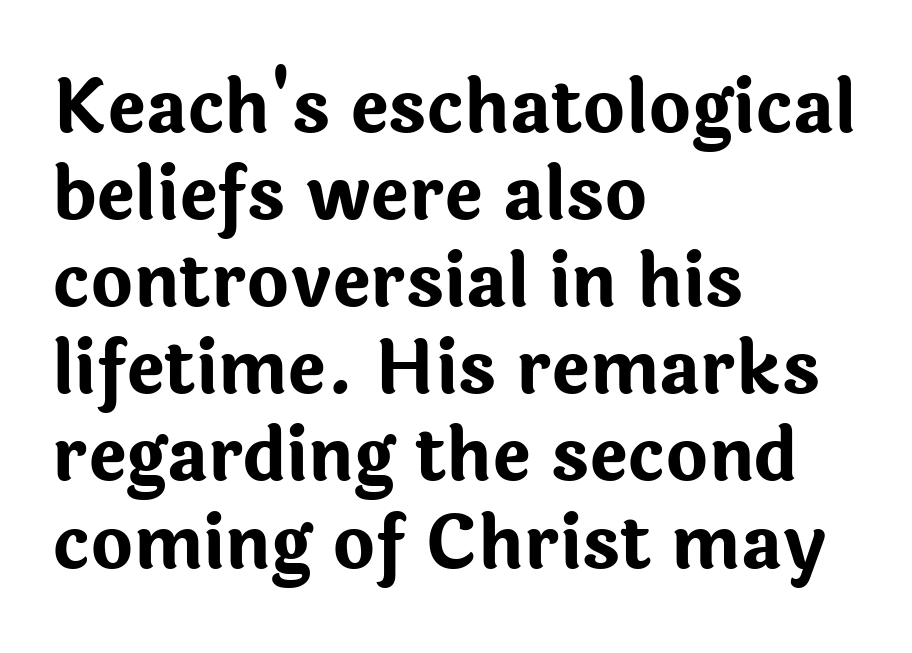
{"serif": "no", "italic": "no", "bold": "yes", "weight": "bold", "width": "normal", "stroke_contrast": "low", "x_height": "medium", "monospaced": "no", "underline": "no", "align": "left", "line_spacing_ratio": 1.21, "letter_spacing": "normal", "letter_spacing_em": 0.0, "glyph_px": 72}
